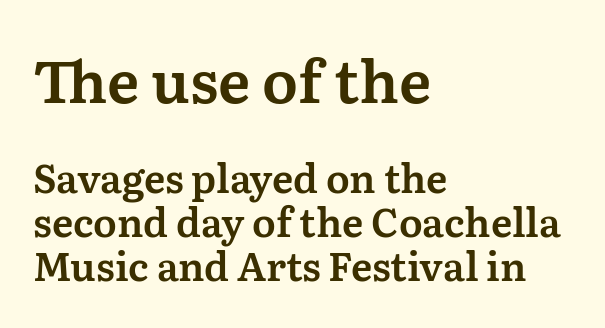
The image shows 59 px serif type, upright; set left-aligned, tight line spacing (1.13x), normal letter spacing, not underlined; the first (top) block is 1.51x larger; medium stroke contrast and a medium x-height.
